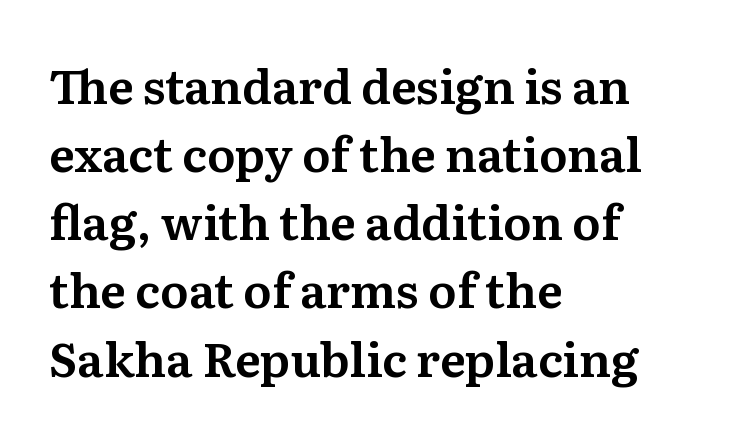
The image shows 47 px serif type, upright; set left-aligned, normal line spacing (1.45x), normal letter spacing, not underlined; medium stroke contrast and a medium x-height.
